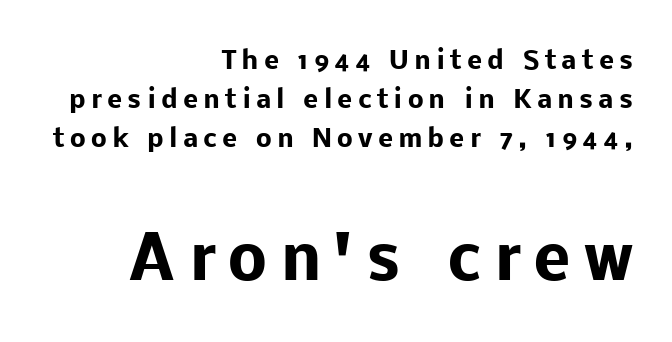
Q: Is the text bold? A: Yes.
Q: Is the text italic (slanted)? A: No, it is upright.
Q: Is the typeface a serif or a sans-serif typeface? A: Sans-serif.
Q: Is the text underlined? A: No.
Q: How is the paragraph aligned? A: Right-aligned.
Q: Is the spacing between letters normal or unusually wide? A: Unusually wide.
Q: Is the spacing between lines tight, normal or loose? A: Normal.
Q: Which block of text is set in a larger size, the first (top) or the second (bottom)? A: The second (bottom) one.
Q: Width (condensed, normal, or wide)? A: Normal.
Q: Stroke contrast? A: Low.
Q: x-height? A: Medium.
Q: Monospaced? A: No.
